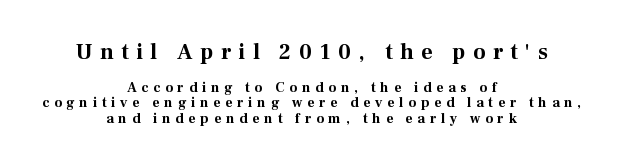
The image shows 22 px bold type, upright; set centered, tight line spacing (1.08x), unusually wide letter spacing (+0.34 em), not underlined; the first (top) block is 1.57x larger.
